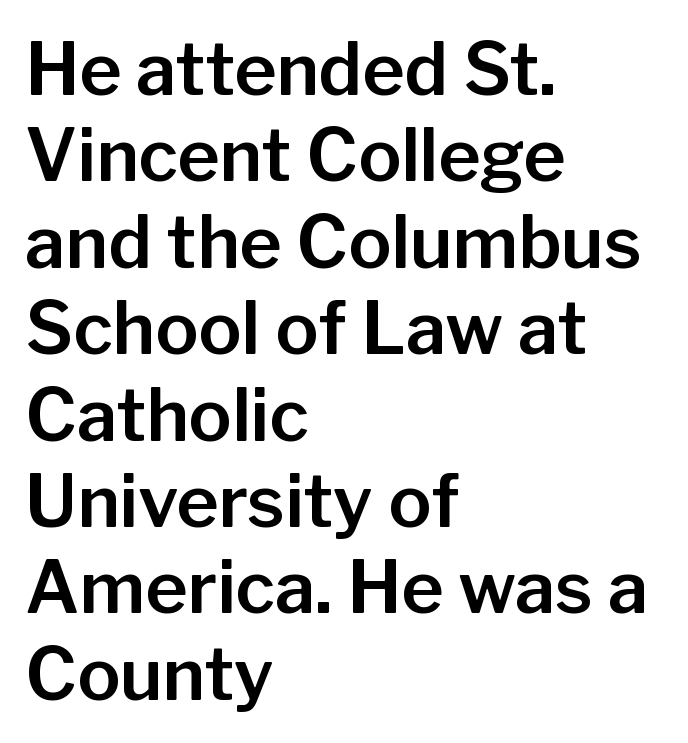
The image shows 72 px sans-serif type, upright; set left-aligned, line spacing 1.2x, normal letter spacing, not underlined; low stroke contrast and a medium x-height.
